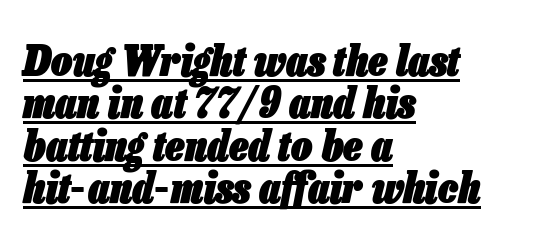
The image shows 42 px heavy, condensed type, italic (leaning right); set left-aligned, tight line spacing (1.01x), normal letter spacing, underlined; low stroke contrast and a medium x-height.
